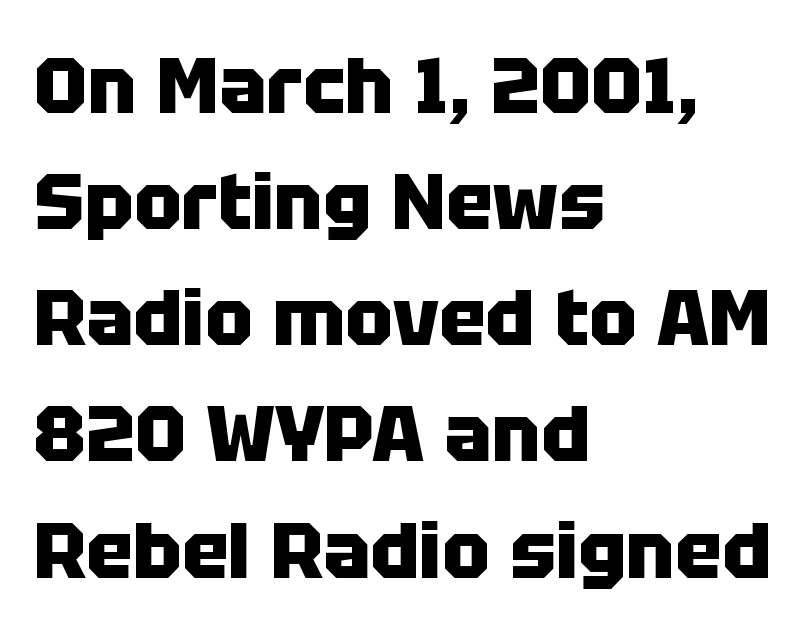
The image shows 79 px heavy sans-serif type, upright; set left-aligned, normal line spacing (1.47x), normal letter spacing, not underlined; low stroke contrast and a large x-height.
